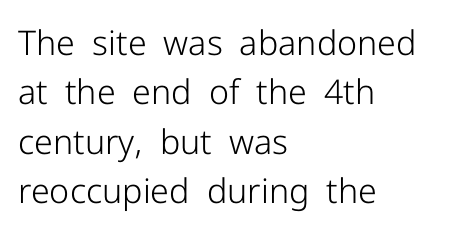
This block has exactly the height ordinary leading produces. The typeface chosen for these lines omits serifs. A student would call this left alignment; a typographer would say flush left, rag right. The passage shown is typed in a proportional face where columns would drift. Bold? No — there's no thickening of the strokes. You can tell it's not italic because the verticals are truly vertical.
